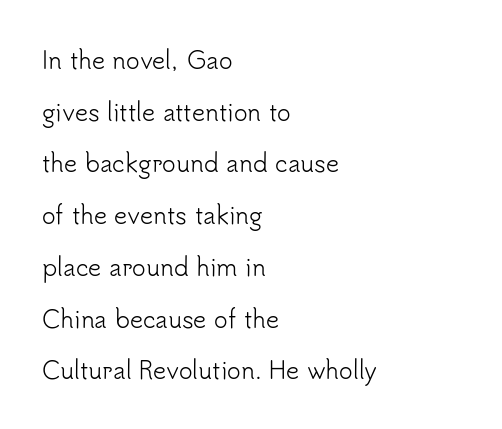
{"italic": "no", "bold": "no", "underline": "no", "align": "left", "line_spacing": "loose", "line_spacing_ratio": 2.25, "letter_spacing": "normal", "letter_spacing_em": 0.0, "glyph_px": 23}
